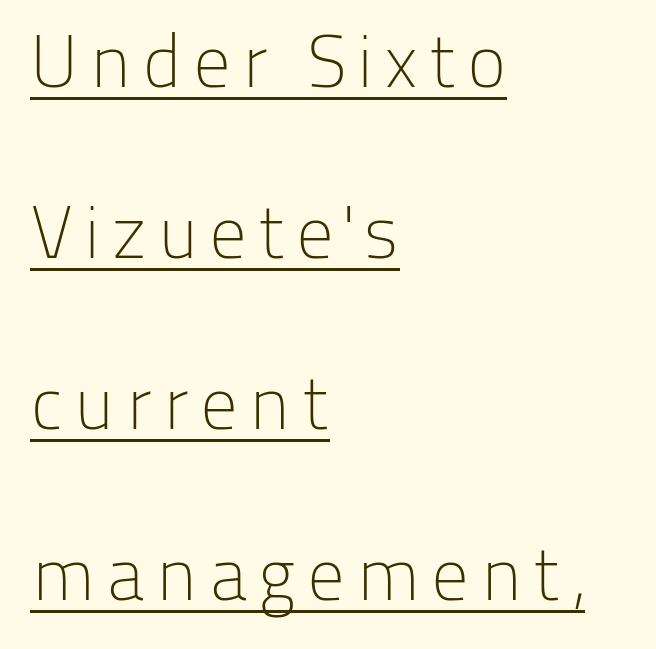
Q: Is the text bold? A: No.
Q: Is the text italic (slanted)? A: No, it is upright.
Q: Is the typeface a serif or a sans-serif typeface? A: Sans-serif.
Q: Is the text underlined? A: Yes.
Q: How is the paragraph aligned? A: Left-aligned.
Q: Is the spacing between lines tight, normal or loose? A: Loose.
Q: Width (condensed, normal, or wide)? A: Normal.
Q: Stroke contrast? A: Low.
Q: x-height? A: Medium.
Q: Monospaced? A: No.
